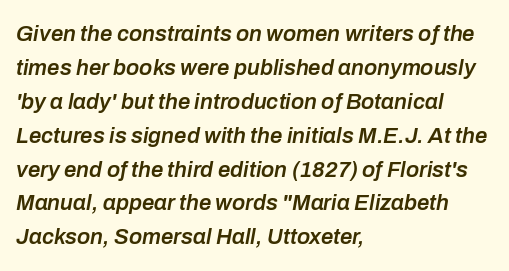
{"italic": "yes", "lean": "right", "slant_degrees": 10, "bold": "semi", "underline": "no", "align": "left", "line_spacing": "normal", "line_spacing_ratio": 1.54, "letter_spacing": "normal", "letter_spacing_em": 0.0, "glyph_px": 22}
